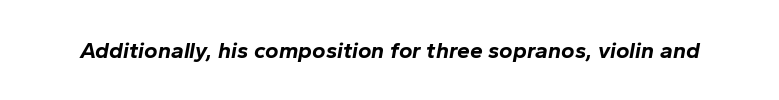
{"italic": "yes", "lean": "right", "slant_degrees": 10, "bold": "yes", "underline": "no", "letter_spacing": "normal", "letter_spacing_em": 0.0, "glyph_px": 23}
